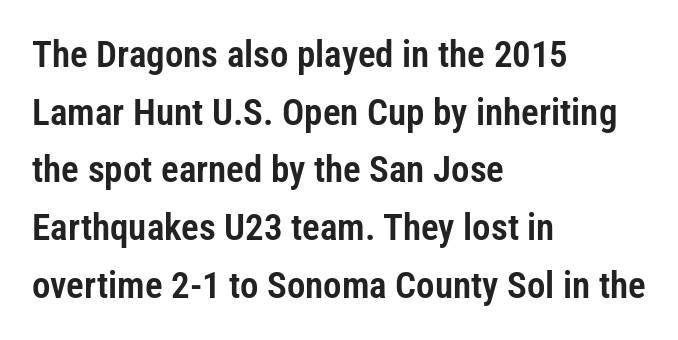
Is the letter spacing exaggerated? No — it looks like the ordinary default. Quick note: interline space is typical. Style check: upright. Horizontal alignment here is leftward, the default for most running prose. This is sans-serif lettering, the kind often seen on screens and signage. Looks like regular typesetting: each glyph gets only the width it needs.
